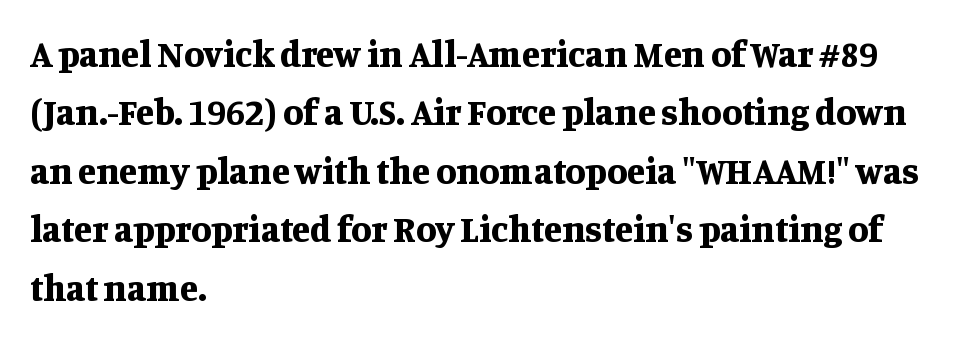
These lines are composed in type with serifs. Does the lettering tilt? It doesn't — this is upright. This sample has the flowing, uneven cadence of proportional lettering. In terms of leading, this rendering sits right in the middle. Inter-character spacing is left at the font's built-in metrics. Words float on clear page, feet unadorned.
